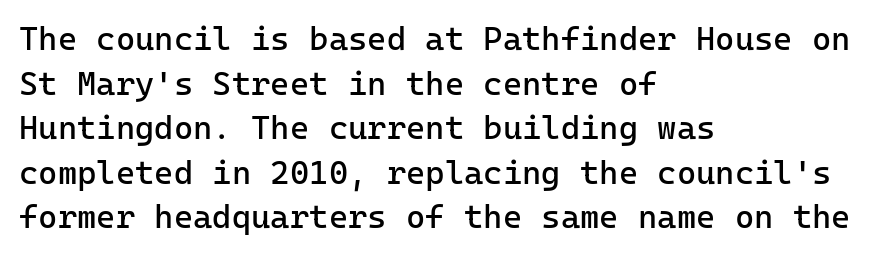
{"serif": "no", "italic": "no", "bold": "no", "weight": "regular", "width": "normal", "stroke_contrast": "low", "x_height": "medium", "underline": "no", "align": "left", "line_spacing": "normal", "line_spacing_ratio": 1.35, "letter_spacing": "normal", "letter_spacing_em": 0.0, "glyph_px": 33}
